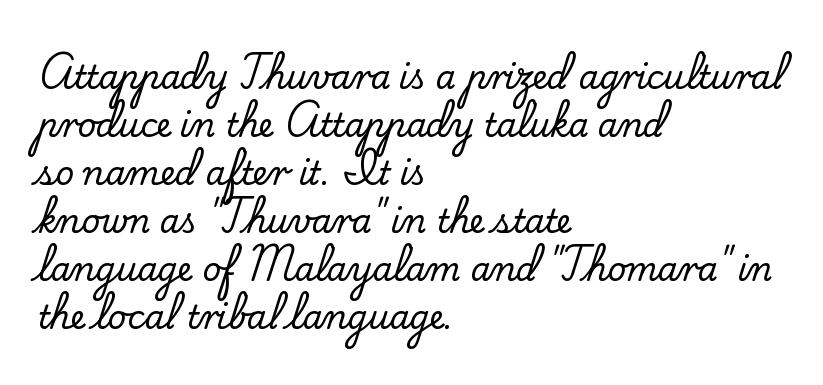
The paragraph has a hard left edge and a soft right edge. The rows are spaced the way most documents space them. Only glyphs here, with clear space below each row. The face used here is rendered with its standard letterfit.
